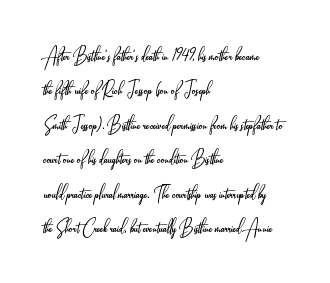
Q: Is the text bold? A: No.
Q: Is the text italic (slanted)? A: Yes.
Q: Is the text underlined? A: No.
Q: How is the paragraph aligned? A: Left-aligned.
Q: Is the spacing between letters normal or unusually wide? A: Normal.
Q: Is the spacing between lines tight, normal or loose? A: Normal.
